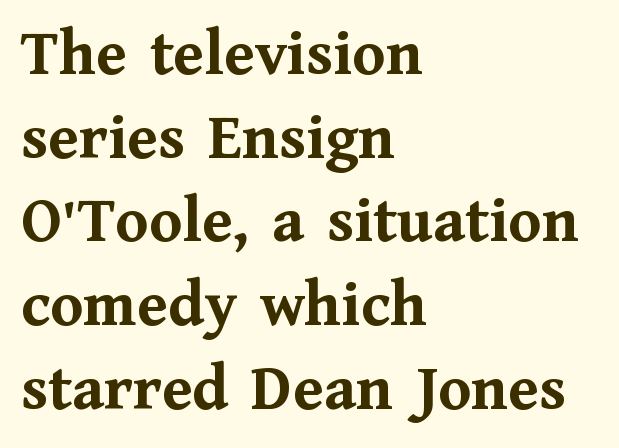
Q: Is the text bold? A: Yes.
Q: Is the text italic (slanted)? A: No, it is upright.
Q: Is the typeface a serif or a sans-serif typeface? A: Serif.
Q: Is the text underlined? A: No.
Q: How is the paragraph aligned? A: Left-aligned.
Q: Is the spacing between letters normal or unusually wide? A: Normal.
Q: Is the spacing between lines tight, normal or loose? A: Normal.
Q: Width (condensed, normal, or wide)? A: Normal.
Q: Stroke contrast? A: Medium.
Q: x-height? A: Medium.
Q: Monospaced? A: No.
